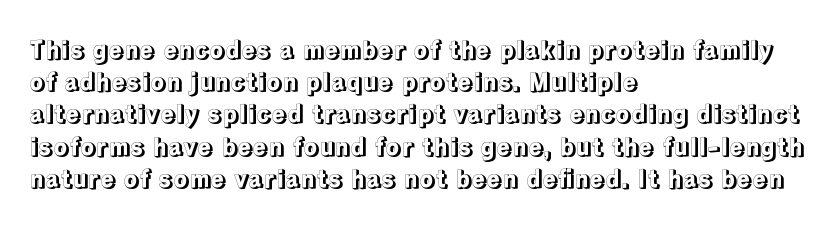
The image shows 25 px text type, upright; set left-aligned, normal line spacing (1.29x), normal letter spacing, not underlined.
